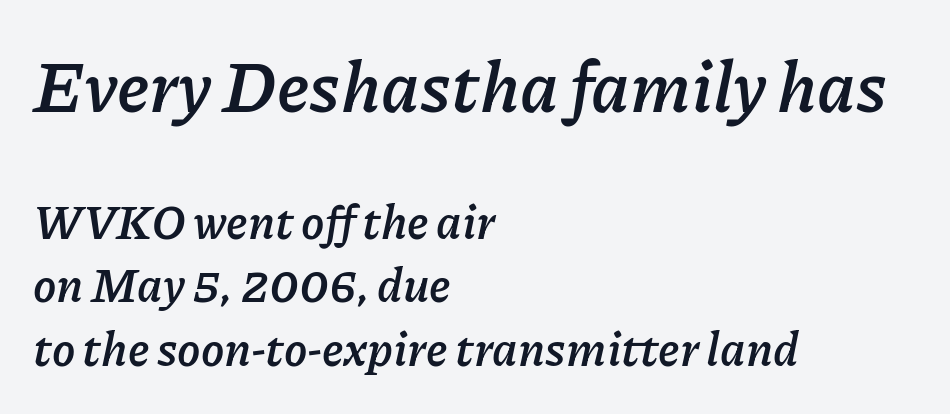
The image shows 71 px semibold type, italic (leaning right); set left-aligned, normal line spacing (1.35x), normal letter spacing, not underlined; the first (top) block is 1.51x larger; low stroke contrast and a medium x-height.
